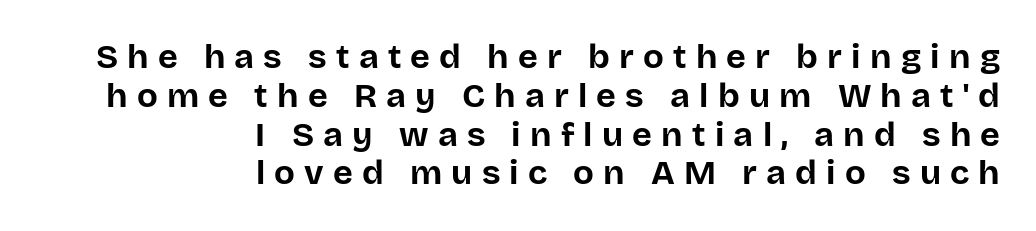
The image shows 34 px bold sans-serif type, upright; set right-aligned, tight line spacing (1.14x), unusually wide letter spacing (+0.27 em), not underlined; low stroke contrast and a large x-height.
